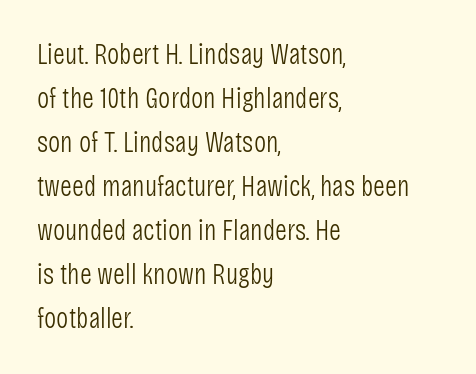
Look at the tracking — it's just the regular setting, nothing added. Unlike italic type, these characters show no tilt at all. Descenders are the only things crossing below the line. No heavy texture on the line: the type isn't bold.
